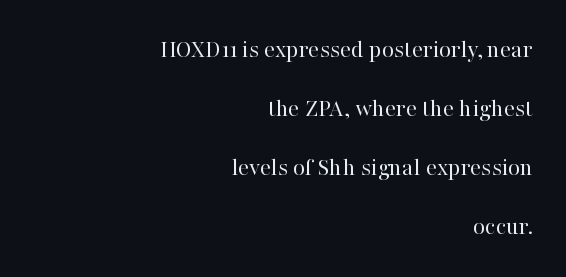
Q: Is the text bold? A: No.
Q: Is the text italic (slanted)? A: No, it is upright.
Q: Is the text underlined? A: No.
Q: How is the paragraph aligned? A: Right-aligned.
Q: Is the spacing between letters normal or unusually wide? A: Normal.
Q: Is the spacing between lines tight, normal or loose? A: Loose.
